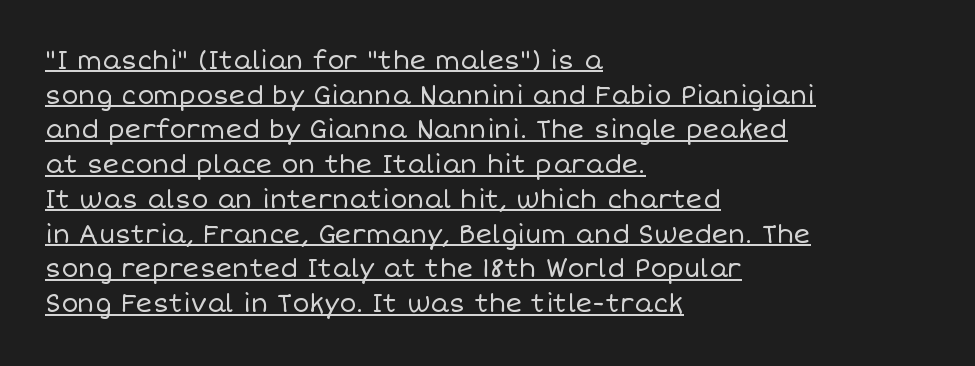
{"italic": "no", "bold": "no", "underline": "yes", "align": "left", "line_spacing": "normal", "line_spacing_ratio": 1.39, "letter_spacing": "normal", "letter_spacing_em": 0.0, "glyph_px": 25}
